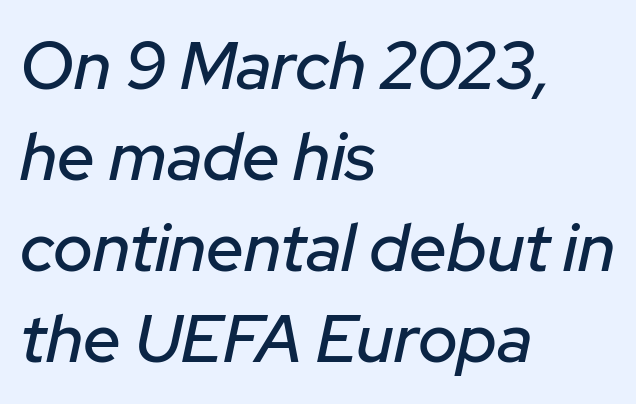
Q: Is the text italic (slanted)? A: Yes, it leans right by about 12 degrees.
Q: Is the text underlined? A: No.
Q: How is the paragraph aligned? A: Left-aligned.
Q: Is the spacing between letters normal or unusually wide? A: Normal.
Q: Is the spacing between lines tight, normal or loose? A: Normal.
Q: Width (condensed, normal, or wide)? A: Normal.
Q: Stroke contrast? A: Low.
Q: x-height? A: Medium.
Q: Monospaced? A: No.
